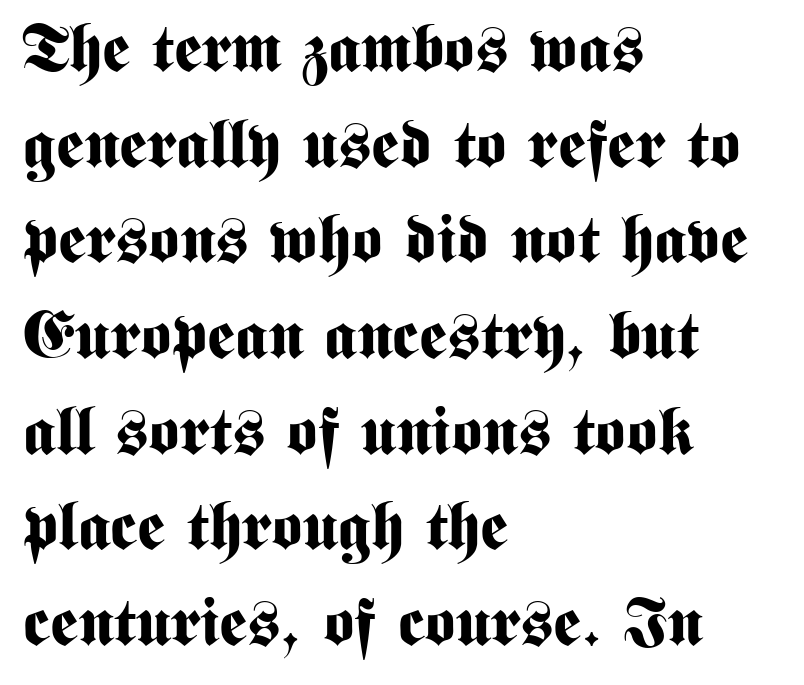
Q: Is the text bold? A: Yes.
Q: Is the text italic (slanted)? A: No, it is upright.
Q: Is the typeface a serif or a sans-serif typeface? A: Sans-serif.
Q: Is the text underlined? A: No.
Q: How is the paragraph aligned? A: Left-aligned.
Q: Is the spacing between letters normal or unusually wide? A: Normal.
Q: Is the spacing between lines tight, normal or loose? A: Normal.
Q: Width (condensed, normal, or wide)? A: Condensed.
Q: Stroke contrast? A: Medium.
Q: x-height? A: Medium.
Q: Monospaced? A: No.
